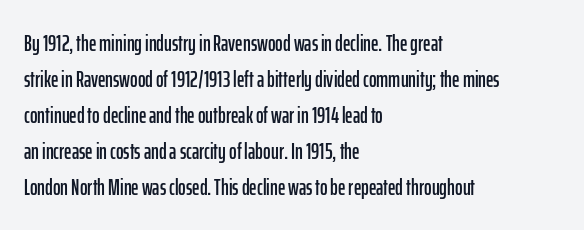
The passage shown has conventional tracking throughout. The axis of the letterforms is exactly vertical. In CSS terms this would be text-align: left. The area under the type is left untouched.
